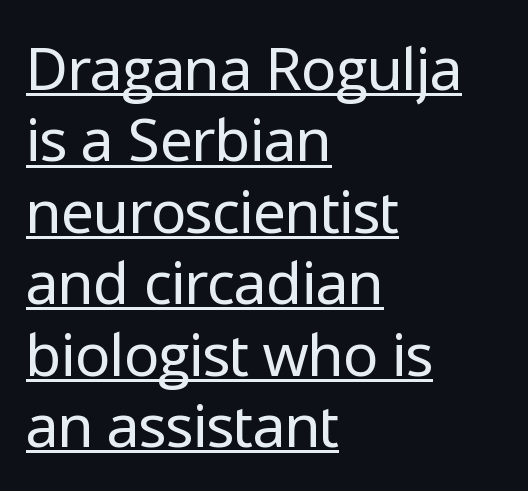
The lettering holds an erect, upright posture throughout. Character widths vary here, with narrow letters taking less room than wide ones. Each line starts at the same left margin while the right side varies. The type family on display is of the sans-serif kind. Stroke mass is kept to a normal reading level or below. Students, observe the line beneath the letters — that is underlining.
